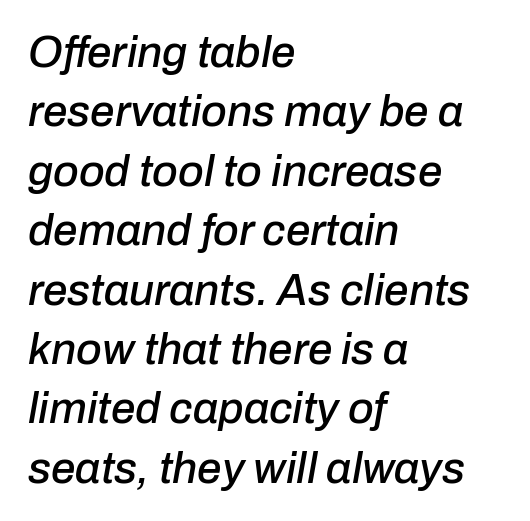
The image shows 44 px text type, italic (leaning right); set left-aligned, normal line spacing (1.35x), normal letter spacing, not underlined; low stroke contrast and a medium x-height.
